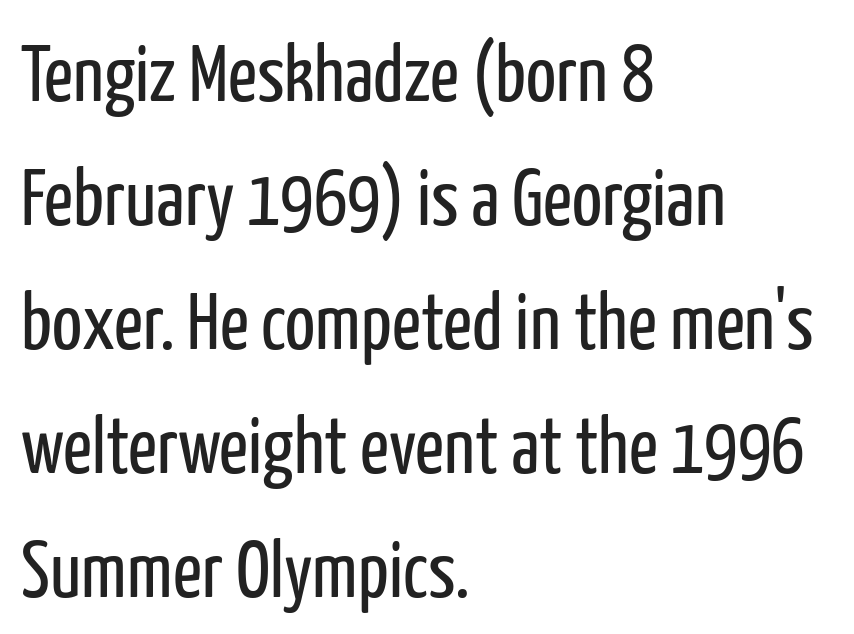
The image shows 80 px regular-weight, condensed sans-serif type, upright; set left-aligned, normal line spacing (1.55x), normal letter spacing, not underlined; low stroke contrast and a medium x-height.
